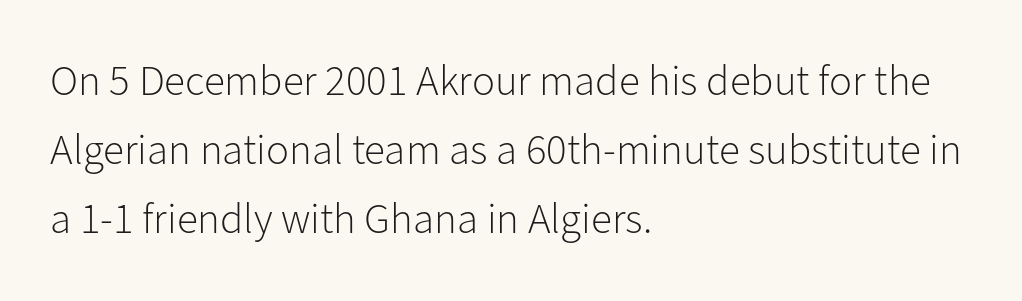
{"serif": "no", "italic": "no", "bold": "no", "weight": "light", "width": "normal", "stroke_contrast": "low", "x_height": "medium", "monospaced": "no", "underline": "no", "align": "left", "line_spacing": "normal", "line_spacing_ratio": 1.6, "letter_spacing": "normal", "letter_spacing_em": 0.0, "glyph_px": 43}
